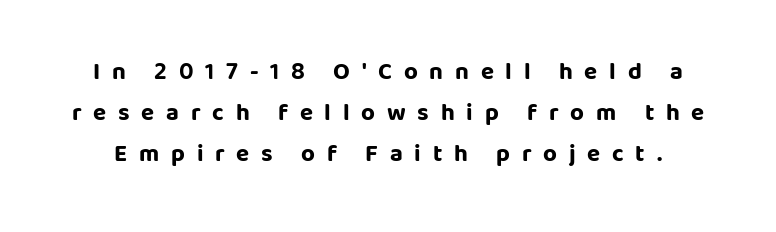
The image shows 24 px bold type, upright; set line spacing 1.71x, unusually wide letter spacing (+0.49 em), not underlined.
